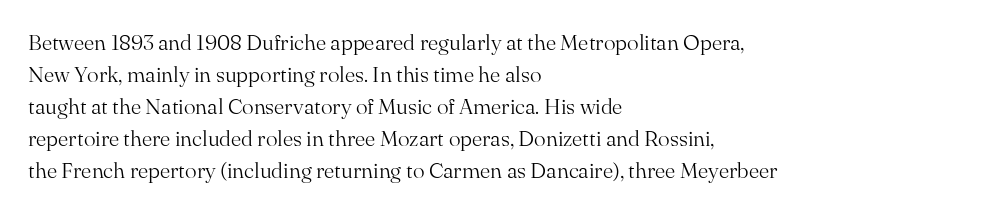
This sample uses an upright cut, with every glyph sitting square on the baseline. Check the space under the baseline: it is left empty. These lines are set flush left with a ragged right edge. Weight: not bold — regular or lighter.
